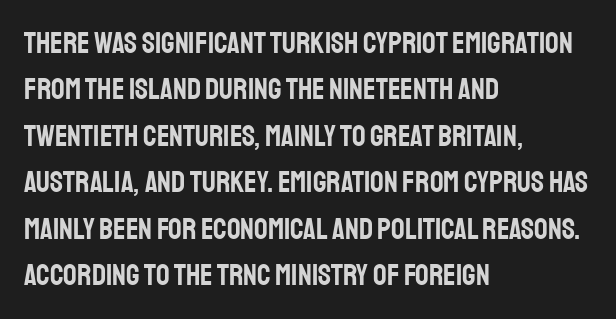
The image shows 30 px condensed sans-serif type, upright; set left-aligned, normal line spacing (1.55x), normal letter spacing, not underlined; low stroke contrast and a large x-height.
